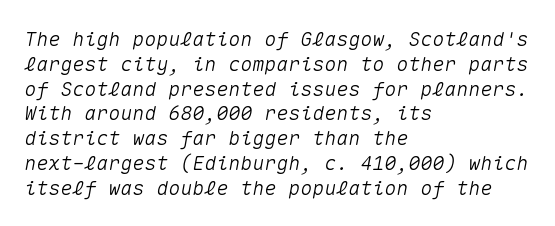
Does the copy run flush right? No — it runs flush left. Decoration check: the copy has no underline. The specimen reads as italic at a glance. The type is set solid horizontally, with unmodified tracking.
